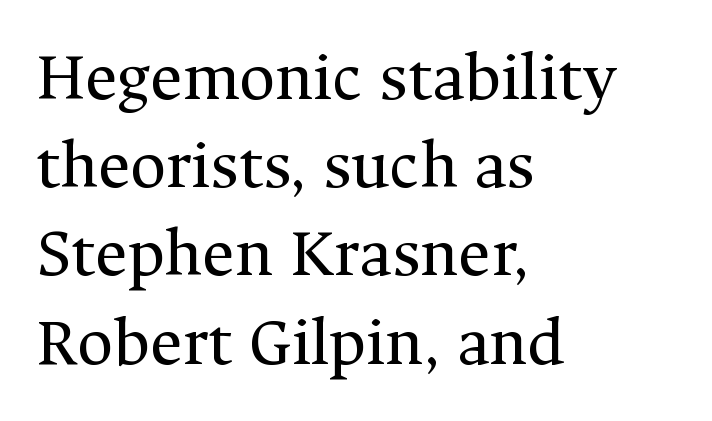
The image shows 70 px regular-weight serif type, upright; set left-aligned, normal line spacing (1.26x), normal letter spacing, not underlined; medium stroke contrast and a medium x-height.
